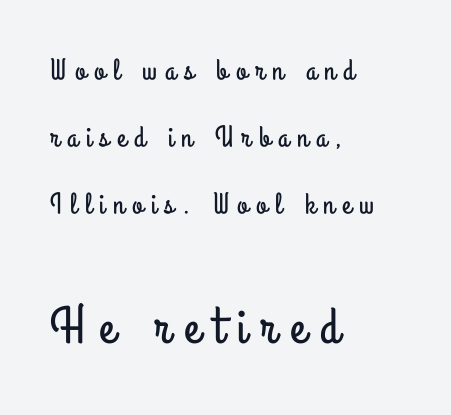
{"serif": "no", "italic": "no", "width": "condensed", "stroke_contrast": "low", "x_height": "small", "monospaced": "no", "underline": "no", "align": "left", "line_spacing": "loose", "line_spacing_ratio": 2.23, "letter_spacing": "wide", "letter_spacing_em": 0.27, "larger_block": "second", "size_ratio": 1.73, "glyph_px": 52}
